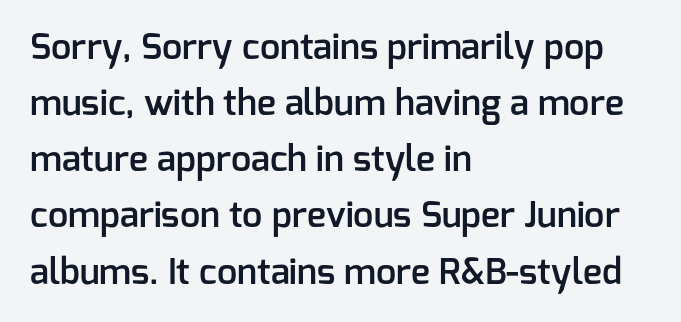
The image shows 36 px semibold sans-serif type, upright; set left-aligned, normal line spacing (1.56x), normal letter spacing, not underlined; low stroke contrast and a medium x-height.
